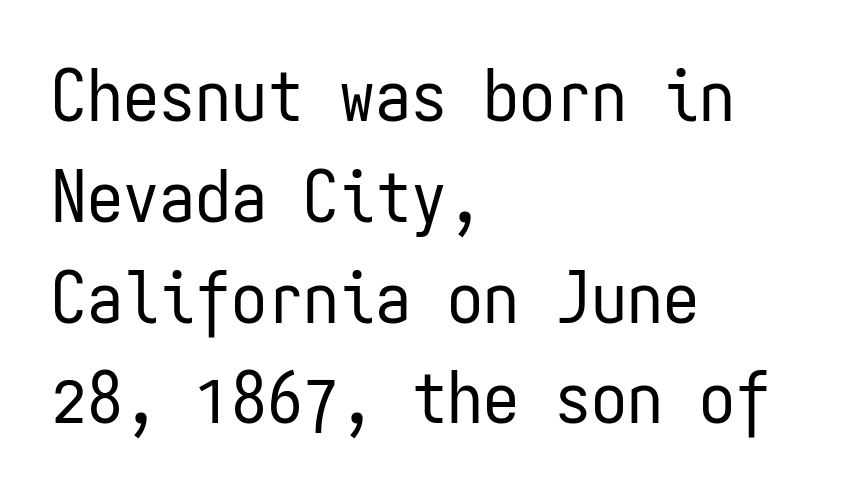
Is the letter spacing exaggerated? No — it looks like the ordinary default. Type without underlining. This sample is left-justified, so line endings fall wherever the words run out. Think standard paragraph weight, or any step lighter than that.
